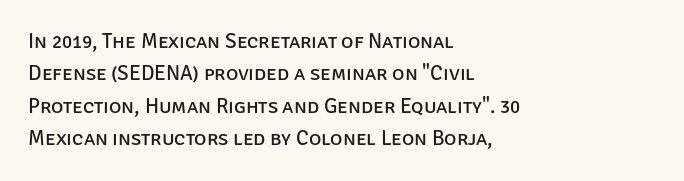
Q: Is the text bold? A: No.
Q: Is the text italic (slanted)? A: No, it is upright.
Q: Is the text underlined? A: No.
Q: How is the paragraph aligned? A: Left-aligned.
Q: Is the spacing between letters normal or unusually wide? A: Normal.
Q: Is the spacing between lines tight, normal or loose? A: Normal.
